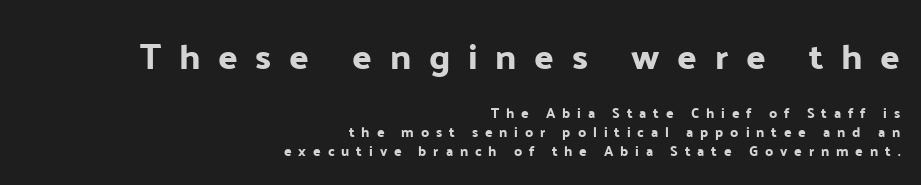
{"serif": "no", "italic": "no", "width": "normal", "stroke_contrast": "low", "x_height": "medium", "monospaced": "no", "underline": "no", "align": "right", "line_spacing": "normal", "line_spacing_ratio": 1.37, "letter_spacing": "wide", "letter_spacing_em": 0.49, "larger_block": "first", "size_ratio": 2.57, "glyph_px": 36}
